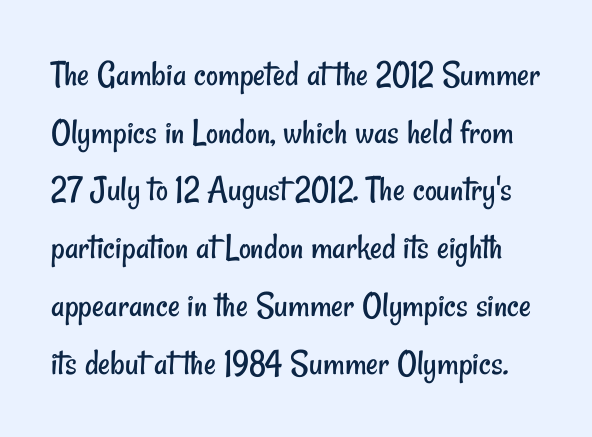
{"serif": "no", "bold": "no", "weight": "regular", "width": "condensed", "stroke_contrast": "low", "x_height": "small", "monospaced": "no", "underline": "no", "line_spacing": "normal", "line_spacing_ratio": 1.56, "letter_spacing": "normal", "letter_spacing_em": 0.0, "glyph_px": 37}
